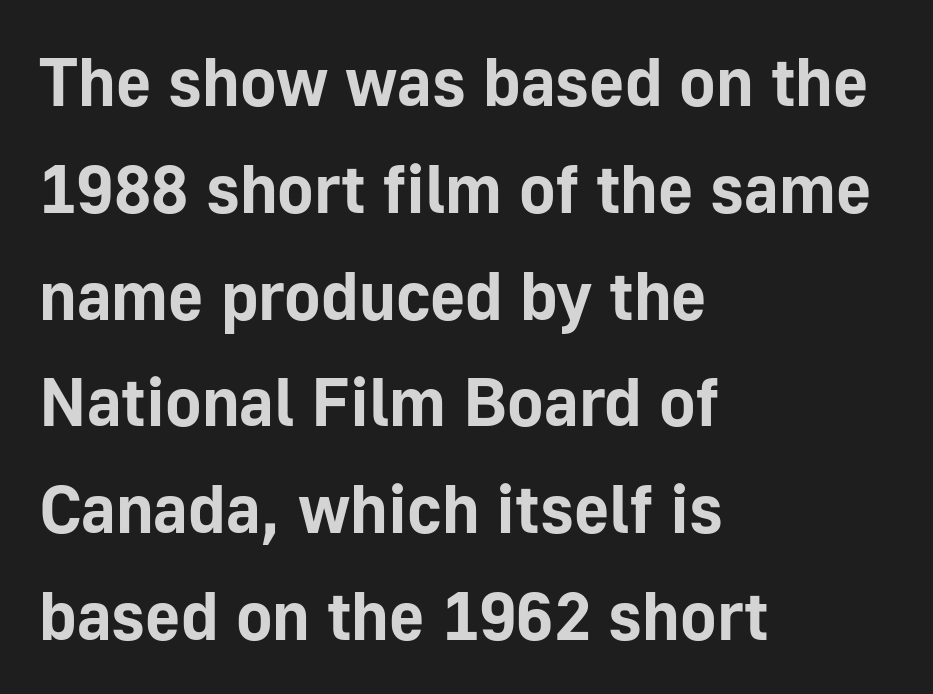
Q: Is the text bold? A: Yes.
Q: Is the text italic (slanted)? A: No, it is upright.
Q: Is the typeface a serif or a sans-serif typeface? A: Sans-serif.
Q: Is the text underlined? A: No.
Q: How is the paragraph aligned? A: Left-aligned.
Q: Is the spacing between letters normal or unusually wide? A: Normal.
Q: Is the spacing between lines tight, normal or loose? A: Normal.
Q: Width (condensed, normal, or wide)? A: Normal.
Q: Stroke contrast? A: Low.
Q: x-height? A: Medium.
Q: Monospaced? A: No.
